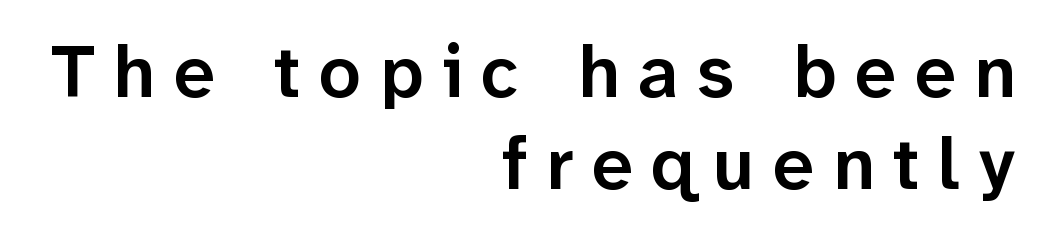
The image shows 74 px semibold sans-serif type, upright; set right-aligned, normal line spacing (1.25x), unusually wide letter spacing (+0.25 em), not underlined; low stroke contrast and a medium x-height.
